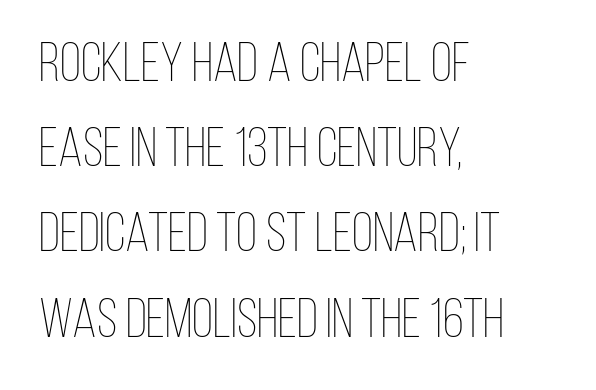
Q: Is the text bold? A: No.
Q: Is the text italic (slanted)? A: No, it is upright.
Q: Is the text underlined? A: No.
Q: How is the paragraph aligned? A: Left-aligned.
Q: Is the spacing between letters normal or unusually wide? A: Normal.
Q: Is the spacing between lines tight, normal or loose? A: Normal.
Q: Width (condensed, normal, or wide)? A: Condensed.
Q: Stroke contrast? A: Low.
Q: x-height? A: Large.
Q: Monospaced? A: No.
